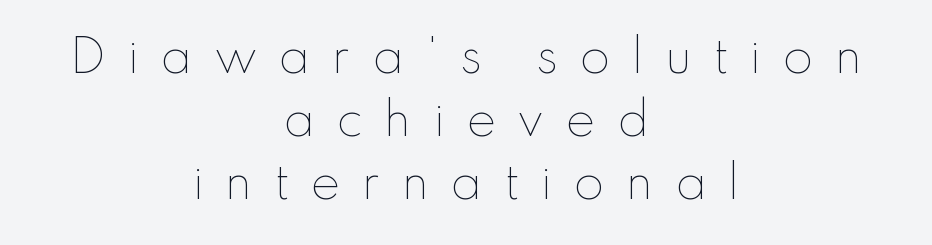
{"italic": "no", "bold": "no", "weight": "thin", "width": "normal", "stroke_contrast": "low", "x_height": "small", "monospaced": "no", "underline": "no", "align": "center", "line_spacing": "normal", "line_spacing_ratio": 1.4, "letter_spacing": "wide", "letter_spacing_em": 0.47, "glyph_px": 45}
